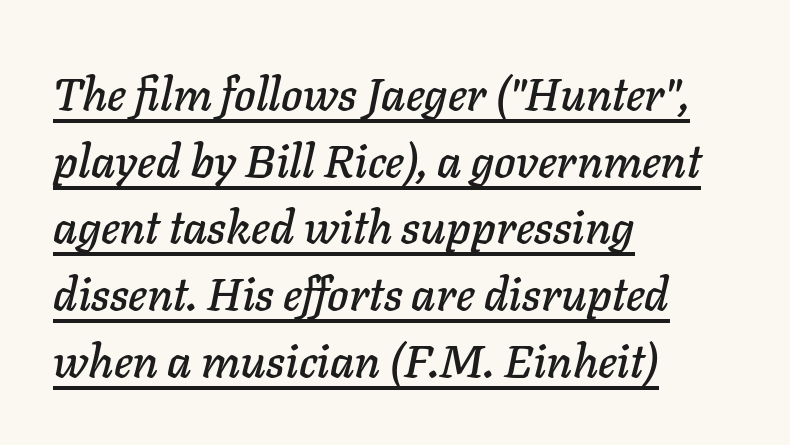
{"italic": "yes", "lean": "right", "slant_degrees": 11, "width": "normal", "stroke_contrast": "low", "x_height": "medium", "monospaced": "no", "underline": "yes", "align": "left", "line_spacing": "normal", "line_spacing_ratio": 1.45, "letter_spacing": "normal", "letter_spacing_em": 0.0, "glyph_px": 46}
